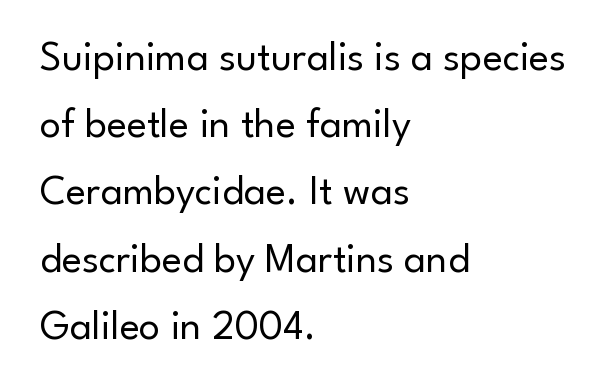
Style check: upright. The font sits on the lighter half of the weight spectrum, regular included. Nothing sits at the stroke ends, so this counts as sans-serif. Alignment: flush left.
